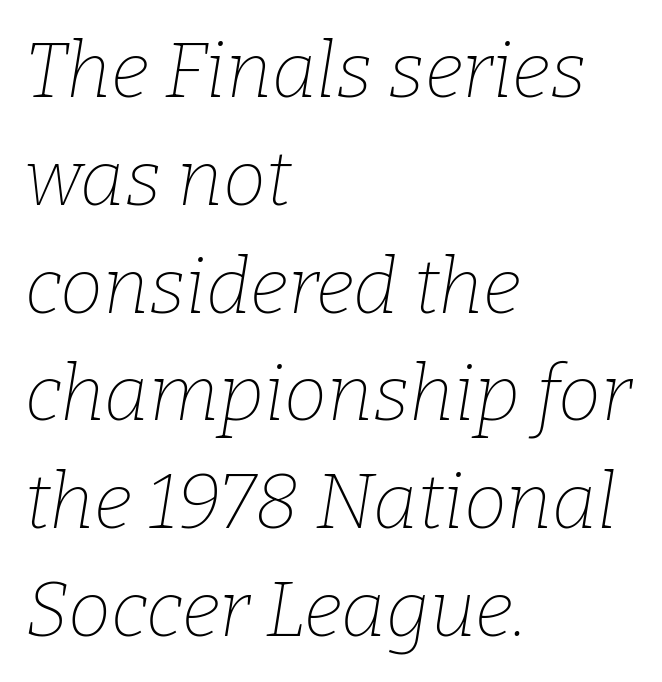
The image shows 77 px thin serif type, italic (leaning right); set left-aligned, normal line spacing (1.4x), normal letter spacing, not underlined; low stroke contrast and a medium x-height.
